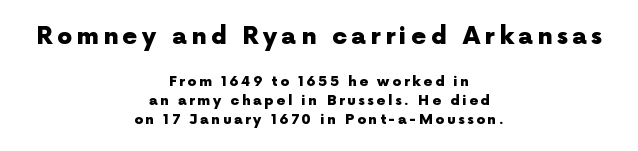
{"italic": "no", "bold": "yes", "underline": "no", "align": "center", "line_spacing": "normal", "line_spacing_ratio": 1.34, "larger_block": "first", "size_ratio": 1.71, "glyph_px": 24}
